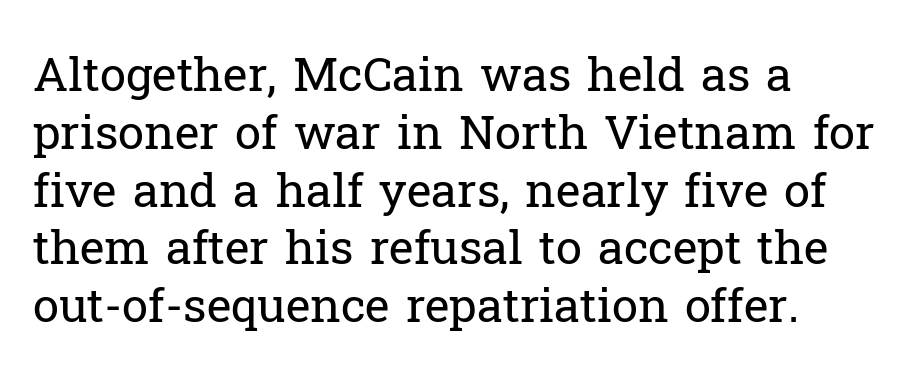
{"serif": "yes", "italic": "no", "bold": "no", "weight": "regular", "width": "normal", "stroke_contrast": "low", "x_height": "medium", "monospaced": "no", "underline": "no", "align": "left", "line_spacing_ratio": 1.23, "letter_spacing": "normal", "letter_spacing_em": 0.0, "glyph_px": 47}
